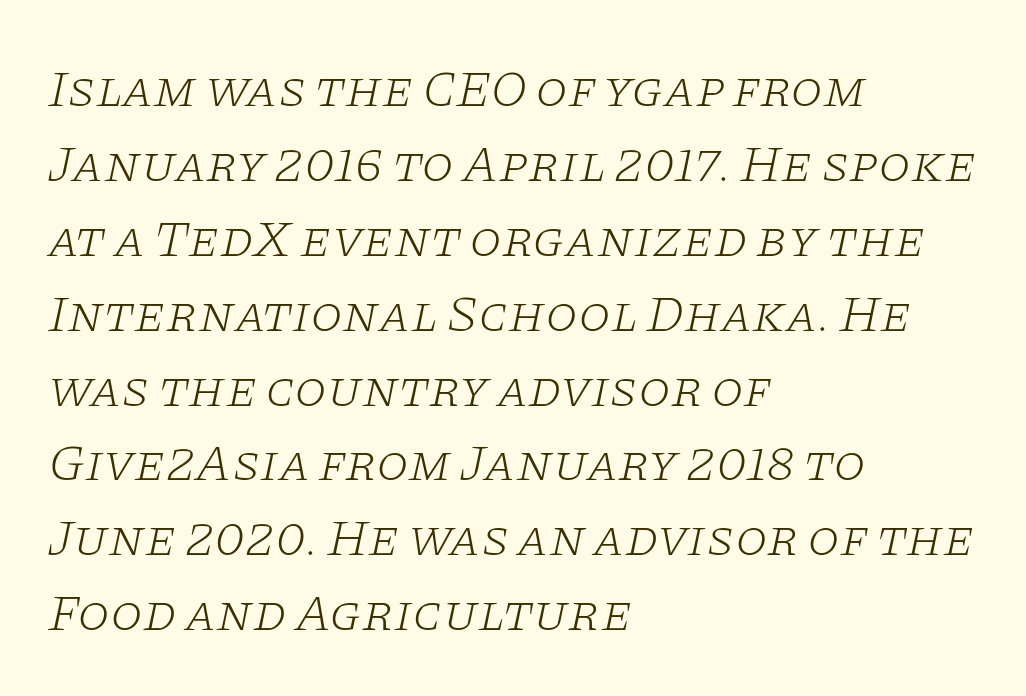
Q: Is the text bold? A: No.
Q: Is the text italic (slanted)? A: Yes, it leans right by about 11 degrees.
Q: Is the typeface a serif or a sans-serif typeface? A: Serif.
Q: Is the text underlined? A: No.
Q: How is the paragraph aligned? A: Left-aligned.
Q: Is the spacing between letters normal or unusually wide? A: Normal.
Q: Is the spacing between lines tight, normal or loose? A: Normal.
Q: Width (condensed, normal, or wide)? A: Wide.
Q: Stroke contrast? A: Low.
Q: x-height? A: Large.
Q: Monospaced? A: No.
